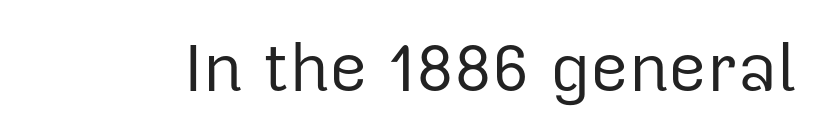
Q: Is the text bold? A: No.
Q: Is the text italic (slanted)? A: No, it is upright.
Q: Is the typeface a serif or a sans-serif typeface? A: Sans-serif.
Q: Is the text underlined? A: No.
Q: Is the spacing between letters normal or unusually wide? A: Normal.
Q: Width (condensed, normal, or wide)? A: Normal.
Q: Stroke contrast? A: Low.
Q: x-height? A: Medium.
Q: Monospaced? A: No.
